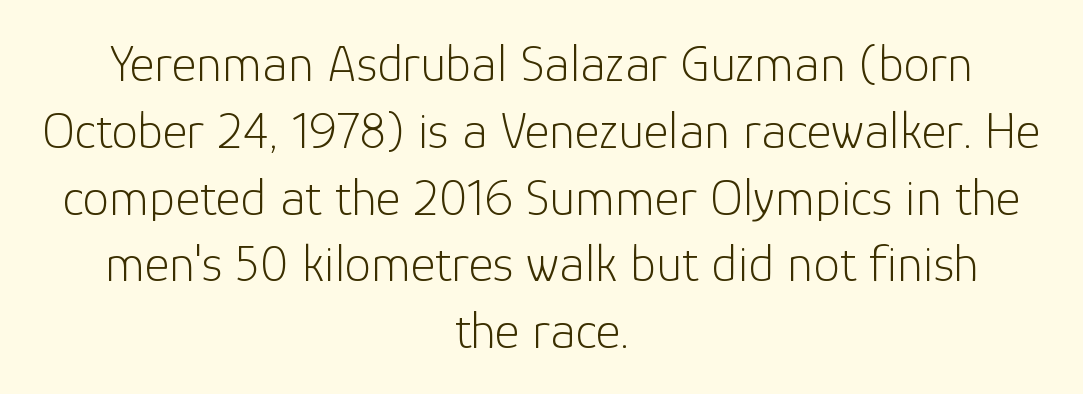
Posture: vertical. Grotesque or geometric, the face here clearly has no serifs. Evenly set lines give the paragraph a standard silhouette. Stems and bowls with no extra thickness — not bold. This sample uses plain, unmodified letter spacing.
